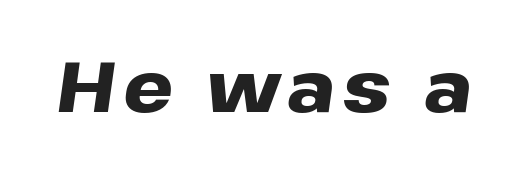
Q: Is the text bold? A: Yes.
Q: Is the text italic (slanted)? A: Yes, it leans right by about 8 degrees.
Q: Is the text underlined? A: No.
Q: Width (condensed, normal, or wide)? A: Wide.
Q: Stroke contrast? A: Low.
Q: x-height? A: Medium.
Q: Monospaced? A: No.
